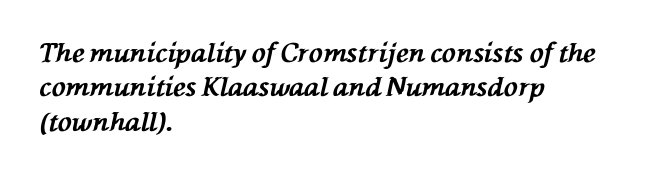
The designer left line spacing at the default. Bold? Absolutely — the strokes are thick and heavy. Posture: slanted. Observe the ordinary spacing: letters are neighbours, not strangers. The passage is arranged the way most books set body copy — flush left.
